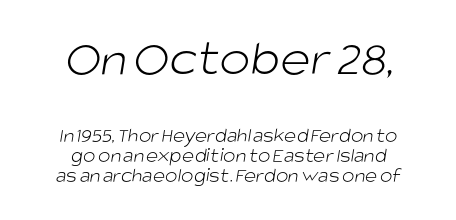
These lines keep a tight, regular rhythm from letter to letter. Note: no serifs on the glyphs. The area under the type is left untouched. Vertical stems look standard width or narrower in stroke. Horizontal bands of white between lines are thin slivers. The earlier block is typeset at a bigger size than the later block.
